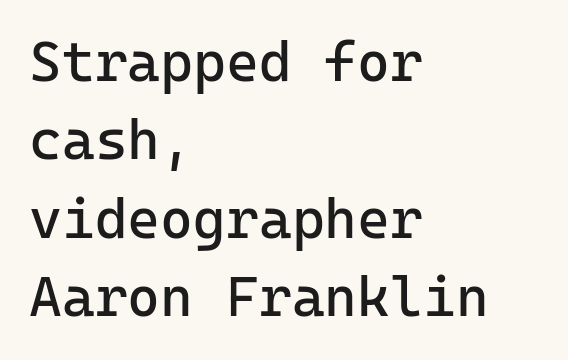
{"serif": "no", "italic": "no", "bold": "no", "weight": "regular", "width": "normal", "stroke_contrast": "low", "x_height": "medium", "monospaced": "yes", "underline": "no", "align": "left", "line_spacing": "normal", "line_spacing_ratio": 1.4, "letter_spacing": "normal", "letter_spacing_em": 0.0, "glyph_px": 56}
